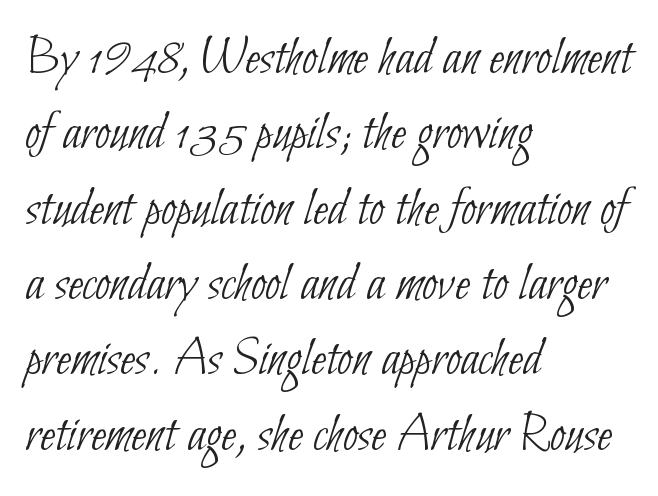
Q: Is the text bold? A: No.
Q: Is the typeface a serif or a sans-serif typeface? A: Sans-serif.
Q: Is the text underlined? A: No.
Q: How is the paragraph aligned? A: Left-aligned.
Q: Is the spacing between letters normal or unusually wide? A: Normal.
Q: Is the spacing between lines tight, normal or loose? A: Normal.
Q: Width (condensed, normal, or wide)? A: Condensed.
Q: Stroke contrast? A: Low.
Q: x-height? A: Small.
Q: Monospaced? A: No.
